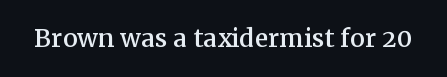
The baseline area is clear. The passage shown is typed in a proportional face where columns would drift. Unlike italic type, these characters show no tilt at all. What stands out about the letter spacing? Nothing — it is the standard amount. The passage shown is typeset with a serif family.
